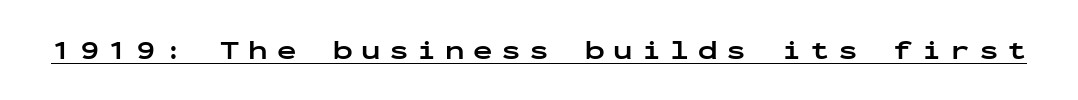
The image shows 26 px bold type, upright; set unusually wide letter spacing (+0.33 em), underlined.
